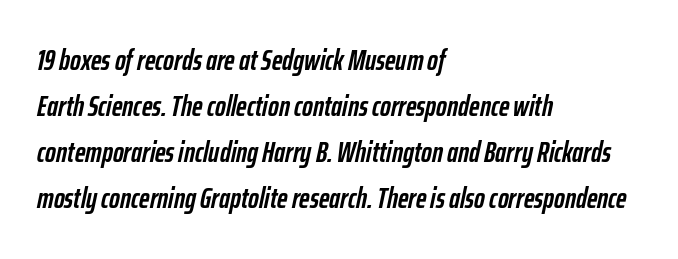
{"italic": "yes", "lean": "right", "slant_degrees": 12, "bold": "yes", "weight": "semibold", "width": "condensed", "stroke_contrast": "low", "x_height": "medium", "monospaced": "no", "underline": "no", "align": "left", "line_spacing": "normal", "line_spacing_ratio": 1.59, "letter_spacing": "normal", "letter_spacing_em": 0.0, "glyph_px": 29}
